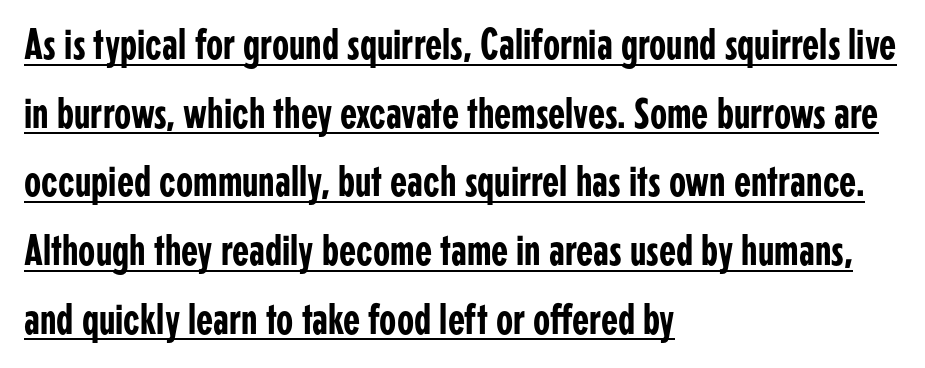
Emphasis is given by a line drawn under the lettering. Proportional: the letters do not fall into vertical columns. The axis of the letterforms is exactly vertical. The typeface chosen for these lines omits serifs.
